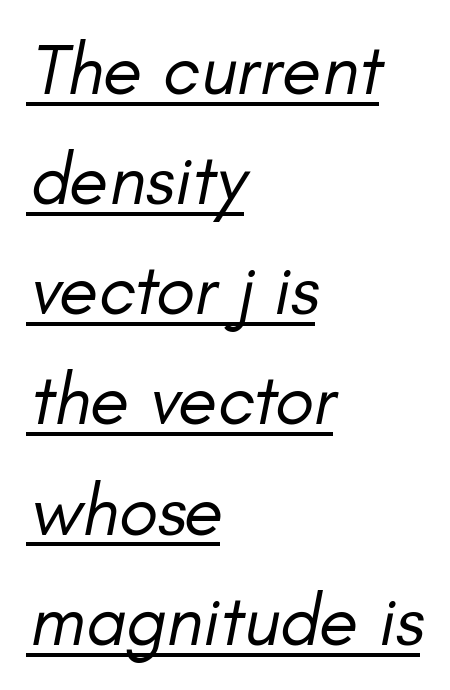
{"italic": "yes", "lean": "right", "slant_degrees": 11, "bold": "no", "weight": "regular", "width": "normal", "stroke_contrast": "low", "x_height": "small", "monospaced": "no", "underline": "yes", "align": "left", "line_spacing": "normal", "line_spacing_ratio": 1.53, "letter_spacing": "normal", "letter_spacing_em": 0.0, "glyph_px": 72}
